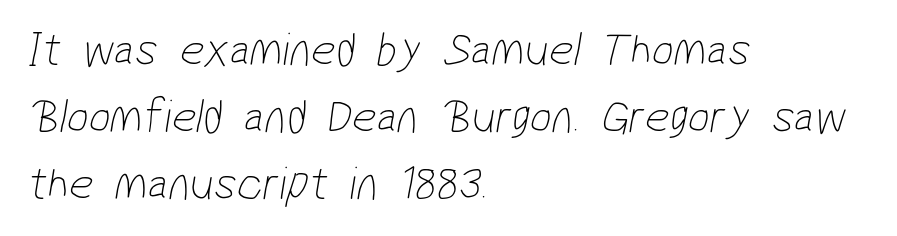
{"serif": "no", "bold": "no", "weight": "thin", "width": "condensed", "stroke_contrast": "low", "x_height": "medium", "monospaced": "no", "underline": "no", "align": "left", "line_spacing": "normal", "line_spacing_ratio": 1.4, "letter_spacing": "normal", "letter_spacing_em": 0.0, "glyph_px": 48}
